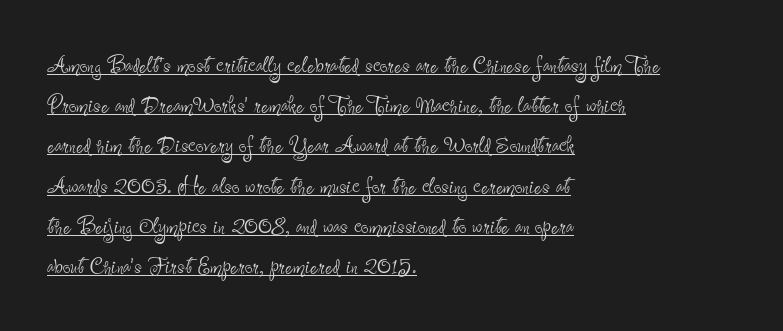
Q: Is the text bold? A: No.
Q: Is the text italic (slanted)? A: Yes.
Q: Is the text underlined? A: Yes.
Q: How is the paragraph aligned? A: Left-aligned.
Q: Is the spacing between letters normal or unusually wide? A: Normal.
Q: Is the spacing between lines tight, normal or loose? A: Normal.
